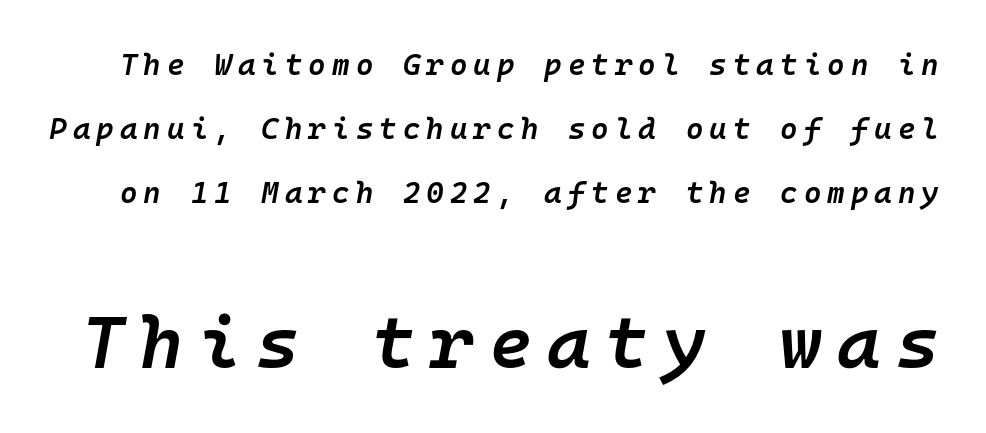
Q: Is the text bold? A: Semi-bold.
Q: Is the text italic (slanted)? A: Yes, it leans right by about 10 degrees.
Q: Is the text underlined? A: No.
Q: Is the spacing between letters normal or unusually wide? A: Unusually wide.
Q: Is the spacing between lines tight, normal or loose? A: Loose.
Q: Which block of text is set in a larger size, the first (top) or the second (bottom)? A: The second (bottom) one.
Q: Width (condensed, normal, or wide)? A: Normal.
Q: Stroke contrast? A: Low.
Q: x-height? A: Medium.
Q: Monospaced? A: Yes.
